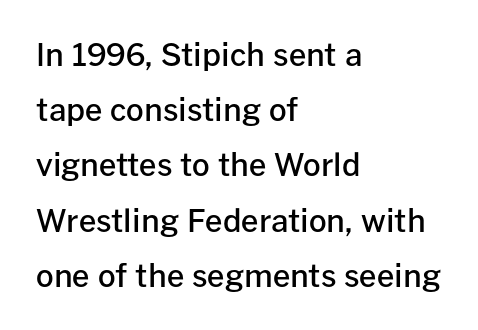
The image shows 31 px semibold sans-serif type, upright; set left-aligned, line spacing 1.78x, normal letter spacing, not underlined; low stroke contrast and a medium x-height.
